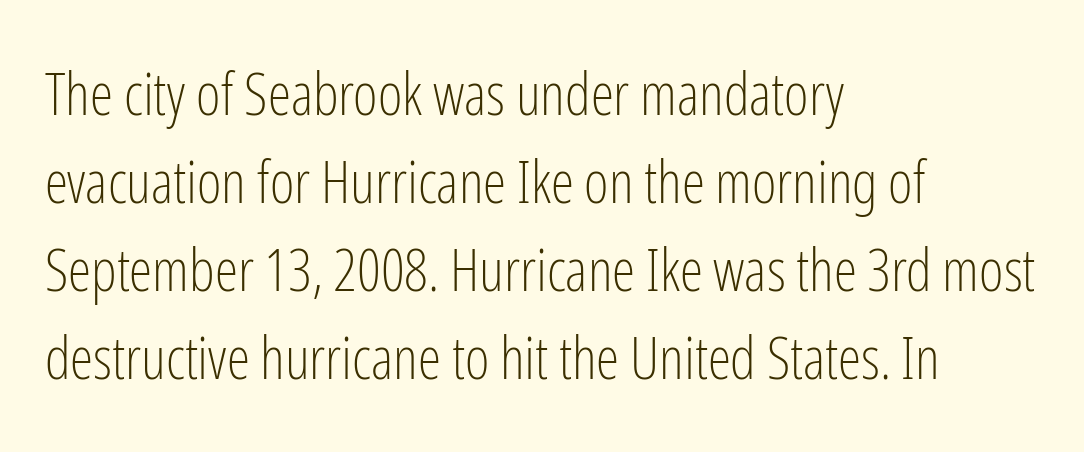
The image shows 59 px light, condensed sans-serif type, upright; set left-aligned, normal line spacing (1.49x), normal letter spacing, not underlined; low stroke contrast and a medium x-height.
